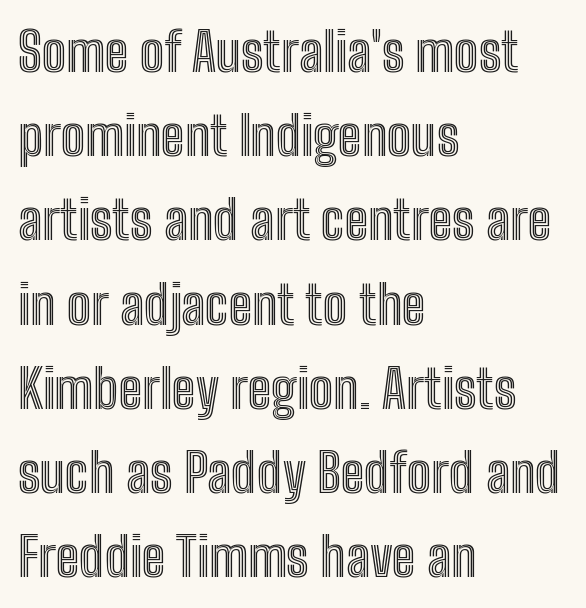
Q: Is the text italic (slanted)? A: No, it is upright.
Q: Is the text underlined? A: No.
Q: How is the paragraph aligned? A: Left-aligned.
Q: Is the spacing between letters normal or unusually wide? A: Normal.
Q: Is the spacing between lines tight, normal or loose? A: Normal.
Q: Width (condensed, normal, or wide)? A: Condensed.
Q: x-height? A: Medium.
Q: Monospaced? A: No.
